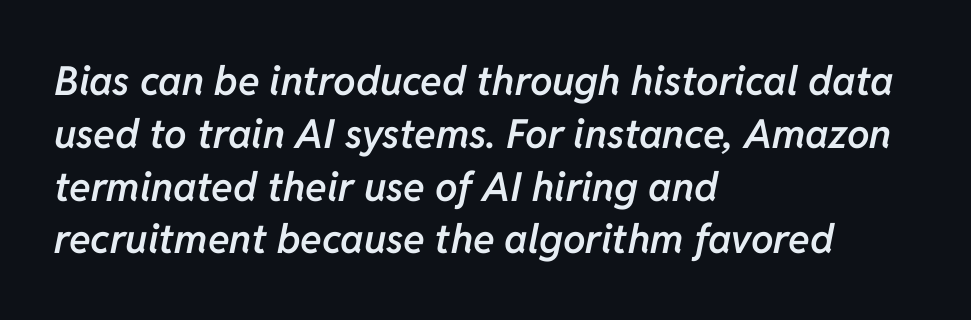
{"italic": "yes", "lean": "right", "slant_degrees": 11, "bold": "semi", "weight": "semibold", "width": "normal", "stroke_contrast": "low", "x_height": "medium", "monospaced": "no", "underline": "no", "align": "left", "line_spacing": "normal", "line_spacing_ratio": 1.32, "letter_spacing": "normal", "letter_spacing_em": 0.0, "glyph_px": 40}
